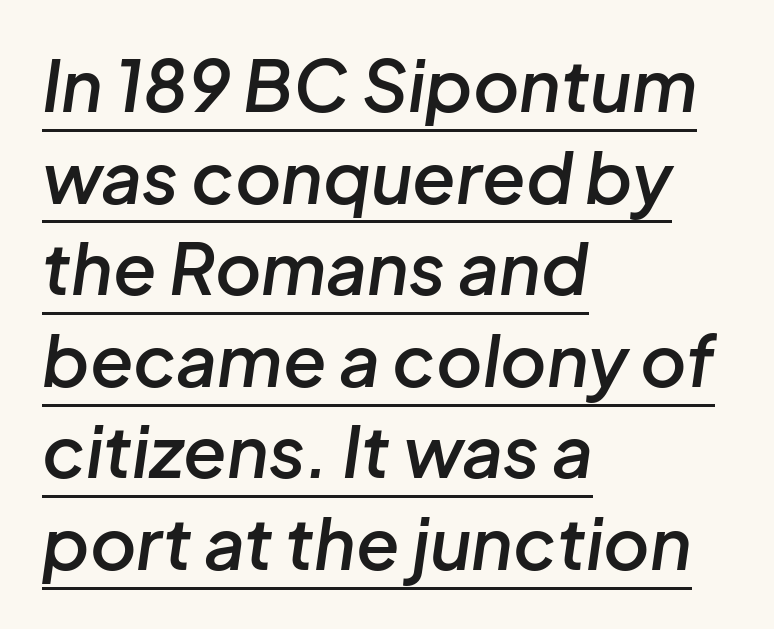
Each letter keeps its own natural width here, so spacing adapts to shape. The font's italic variant was chosen for this text. The lettering is marked with a stroke running underneath it. Which margin do the lines hug? The left one — the right edge is uneven.
